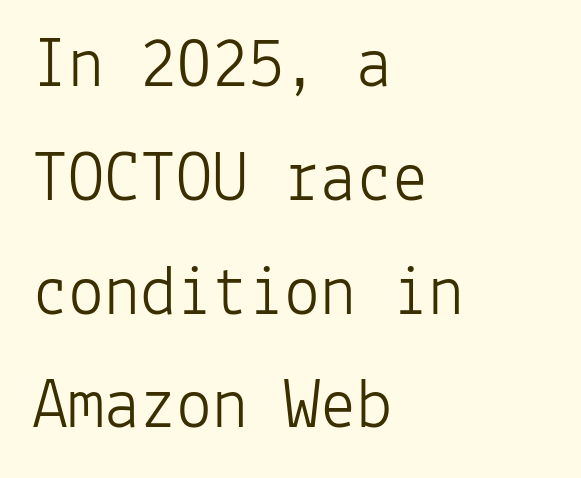
The image shows 72 px light sans-serif type, upright, monospaced; set left-aligned, normal line spacing (1.58x), normal letter spacing, not underlined; low stroke contrast and a medium x-height.
